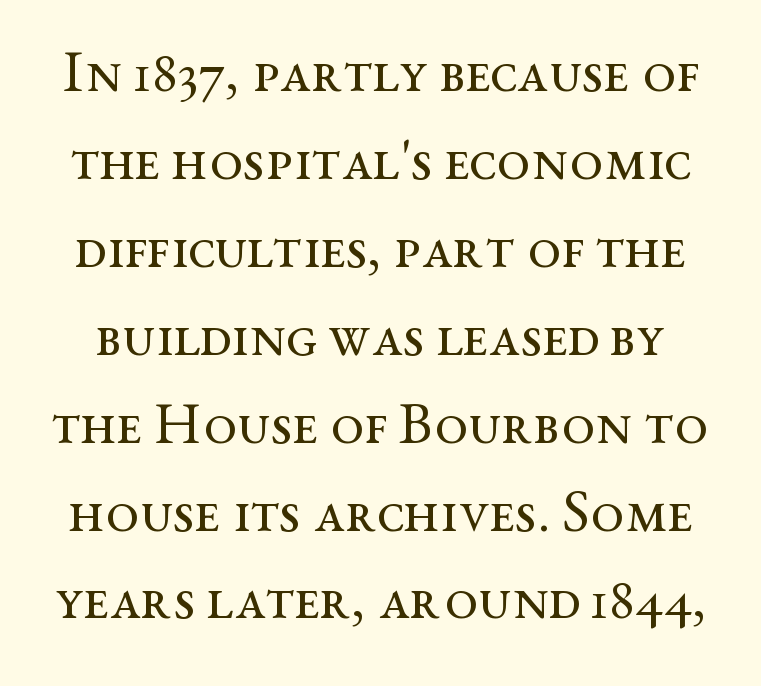
Q: Is the text bold? A: No.
Q: Is the text italic (slanted)? A: No, it is upright.
Q: Is the typeface a serif or a sans-serif typeface? A: Serif.
Q: Is the text underlined? A: No.
Q: Is the spacing between letters normal or unusually wide? A: Normal.
Q: Is the spacing between lines tight, normal or loose? A: Normal.
Q: Width (condensed, normal, or wide)? A: Wide.
Q: Stroke contrast? A: Medium.
Q: x-height? A: Medium.
Q: Monospaced? A: No.
